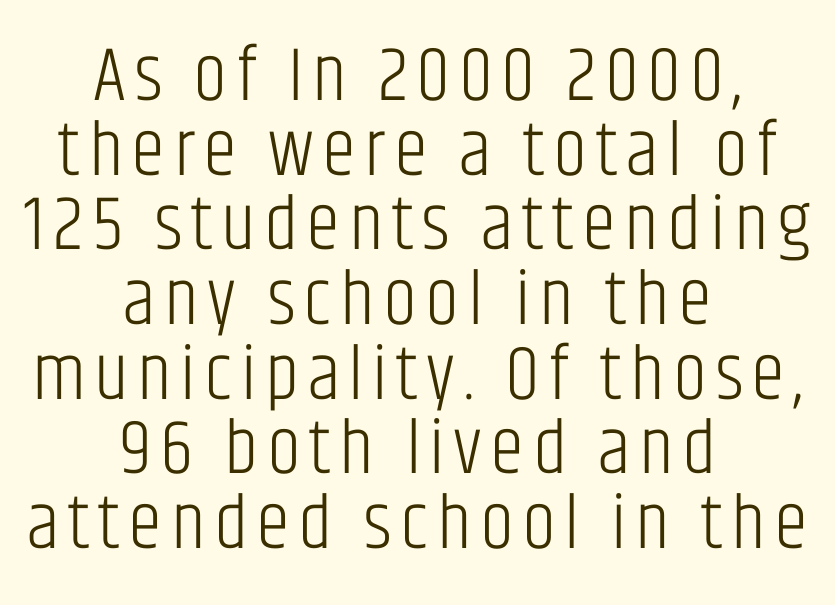
Rule under the text: the space is simply empty. Does the copy run flush right? No — it is centered line by line. In terms of posture, this sample is upright. This sample uses a sans-serif face. The rendering uses natural spacing where letterforms have individual widths.
